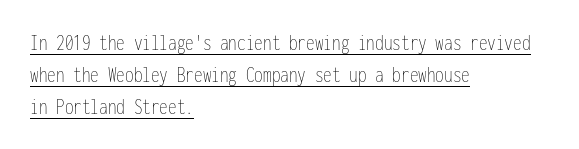
Letters have the restrained weight of plain body copy at most. A typesetter would call this zero additional tracking. Emphasis is given by a line drawn under the lettering. The passage is arranged the way most books set body copy — flush left.
